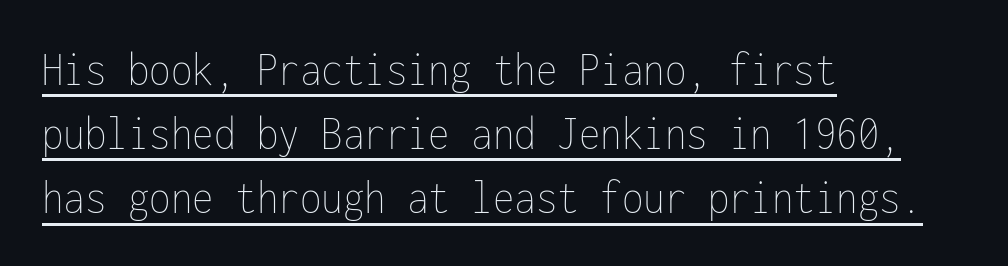
{"italic": "no", "bold": "no", "weight": "thin", "width": "condensed", "stroke_contrast": "low", "x_height": "medium", "monospaced": "yes", "underline": "yes", "align": "left", "line_spacing": "normal", "line_spacing_ratio": 1.31, "letter_spacing": "normal", "letter_spacing_em": 0.0, "glyph_px": 49}
